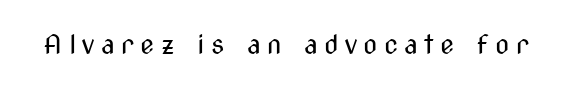
{"italic": "no", "bold": "no", "underline": "no", "letter_spacing": "wide", "letter_spacing_em": 0.24, "glyph_px": 26}
